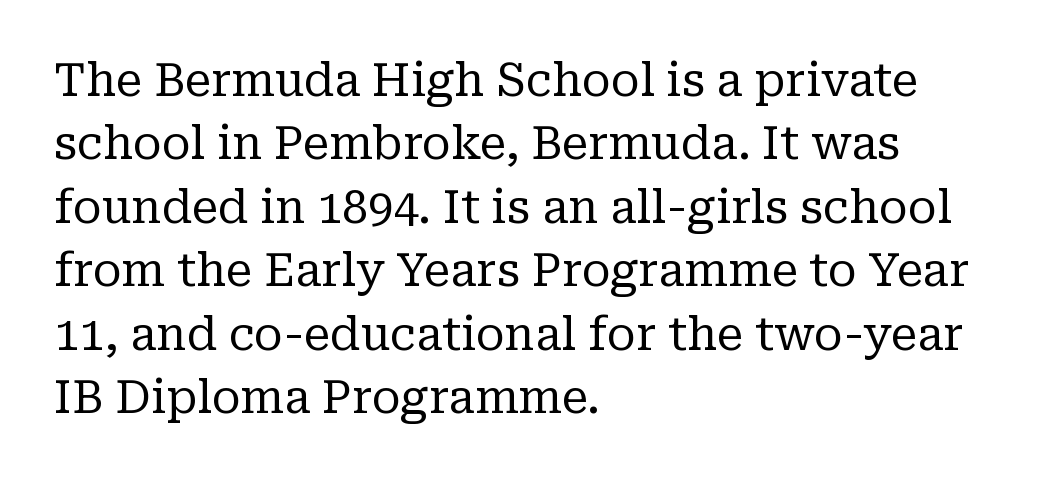
Q: Is the text bold? A: No.
Q: Is the text italic (slanted)? A: No, it is upright.
Q: Is the typeface a serif or a sans-serif typeface? A: Serif.
Q: Is the text underlined? A: No.
Q: How is the paragraph aligned? A: Left-aligned.
Q: Is the spacing between letters normal or unusually wide? A: Normal.
Q: Is the spacing between lines tight, normal or loose? A: Normal.
Q: Width (condensed, normal, or wide)? A: Normal.
Q: Stroke contrast? A: Low.
Q: x-height? A: Medium.
Q: Monospaced? A: No.
